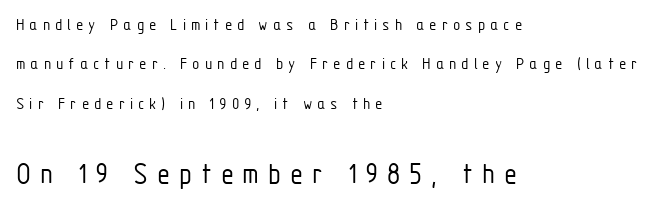
Q: Is the text bold? A: No.
Q: Is the text italic (slanted)? A: No, it is upright.
Q: Is the typeface a serif or a sans-serif typeface? A: Sans-serif.
Q: Is the text underlined? A: No.
Q: How is the paragraph aligned? A: Left-aligned.
Q: Is the spacing between letters normal or unusually wide? A: Unusually wide.
Q: Is the spacing between lines tight, normal or loose? A: Loose.
Q: Which block of text is set in a larger size, the first (top) or the second (bottom)? A: The second (bottom) one.
Q: Width (condensed, normal, or wide)? A: Condensed.
Q: Stroke contrast? A: Low.
Q: x-height? A: Medium.
Q: Monospaced? A: No.
